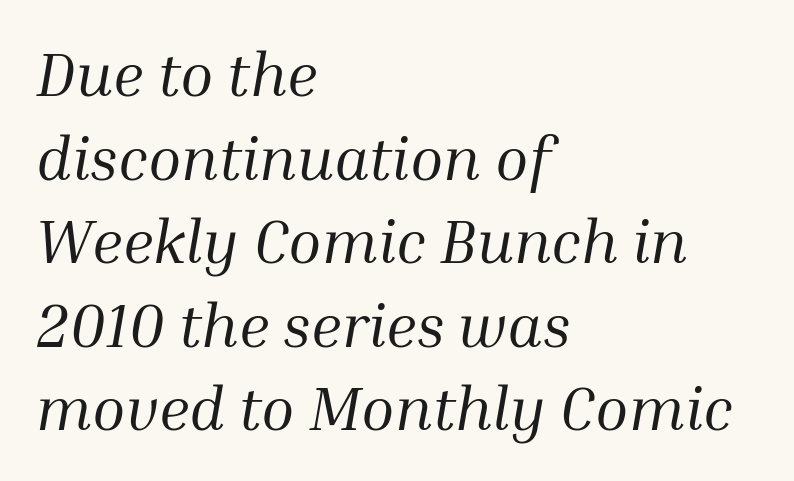
Q: Is the text bold? A: No.
Q: Is the text italic (slanted)? A: Yes, it leans right by about 10 degrees.
Q: Is the typeface a serif or a sans-serif typeface? A: Serif.
Q: Is the text underlined? A: No.
Q: How is the paragraph aligned? A: Left-aligned.
Q: Is the spacing between letters normal or unusually wide? A: Normal.
Q: Is the spacing between lines tight, normal or loose? A: Normal.
Q: Width (condensed, normal, or wide)? A: Normal.
Q: Stroke contrast? A: Medium.
Q: x-height? A: Medium.
Q: Monospaced? A: No.
